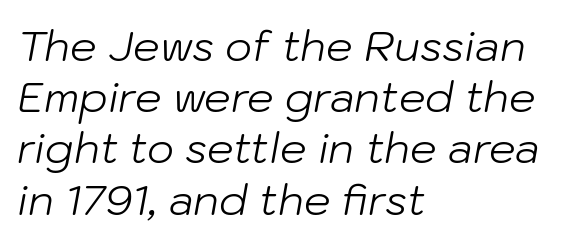
This rendering leaves character spacing at its baseline value. No chunkiness to these letters — they're not bold. One-word summary of the alignment: left. The rendering uses natural spacing where letterforms have individual widths. These lines were composed using italics. Descenders hang freely into open space.
